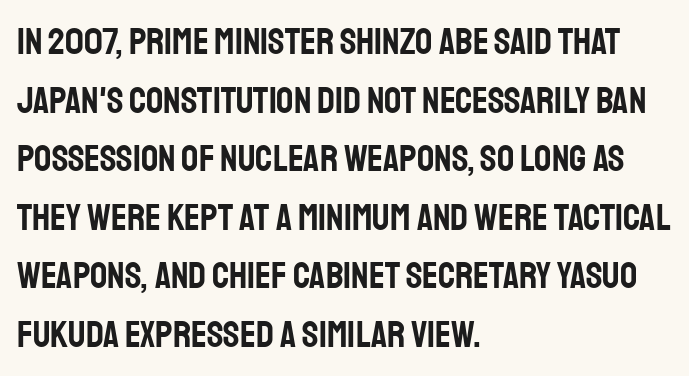
The image shows 38 px condensed sans-serif type, upright; set left-aligned, normal line spacing (1.54x), normal letter spacing, not underlined; low stroke contrast and a large x-height.
